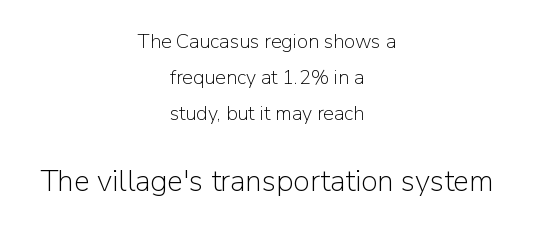
{"serif": "no", "italic": "no", "bold": "no", "weight": "light", "width": "normal", "stroke_contrast": "low", "x_height": "medium", "monospaced": "no", "underline": "no", "align": "center", "line_spacing_ratio": 1.81, "letter_spacing": "normal", "letter_spacing_em": 0.0, "larger_block": "second", "size_ratio": 1.5, "glyph_px": 30}
